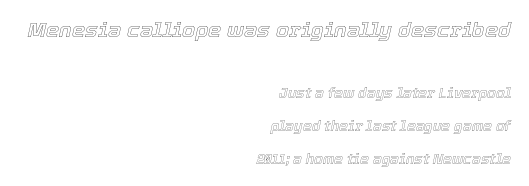
The image shows 21 px text type, italic (leaning right); set right-aligned, loose line spacing (2.38x), normal letter spacing, not underlined; the first (top) block is 1.5x larger.
